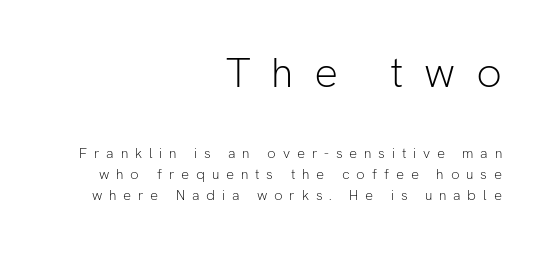
The letters look calm and open, with moderate or lighter stems. Notice how the stems are strictly vertical — no italics here. This sample has the flowing, uneven cadence of proportional lettering. Teacher's note: observe the even right margin — that is flush-right alignment. Type without underlining. Size contrast runs from large at the top to small at the bottom.
